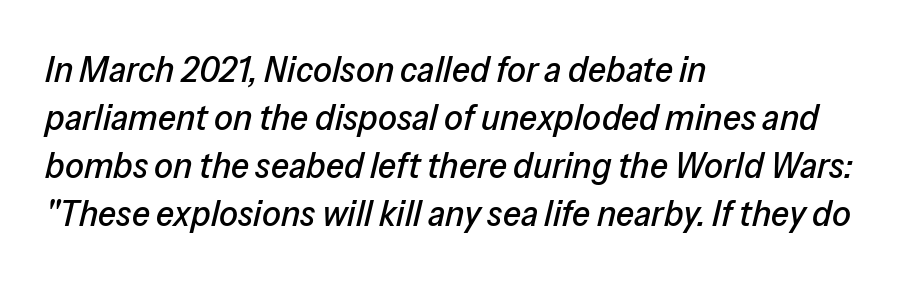
Leading: standard. Tracking value appears to be zero — textbook default spacing. Clear beneath every line of the passage. A student would call this left alignment; a typographer would say flush left, rag right. Style check: oblique.
